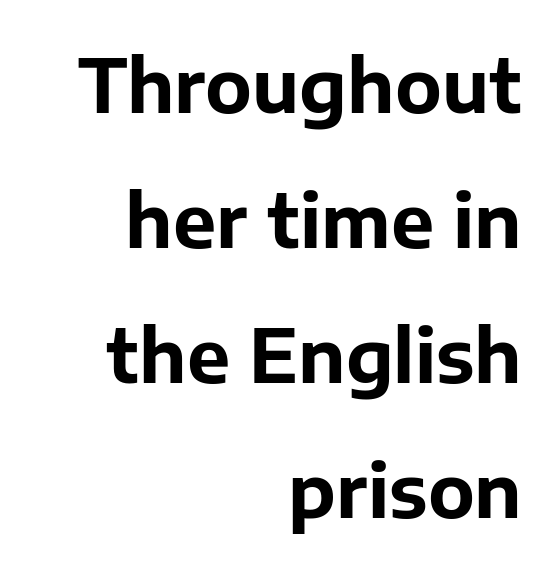
Q: Is the text bold? A: Yes.
Q: Is the text italic (slanted)? A: No, it is upright.
Q: Is the typeface a serif or a sans-serif typeface? A: Sans-serif.
Q: Is the text underlined? A: No.
Q: How is the paragraph aligned? A: Right-aligned.
Q: Is the spacing between letters normal or unusually wide? A: Normal.
Q: Width (condensed, normal, or wide)? A: Normal.
Q: Stroke contrast? A: Low.
Q: x-height? A: Medium.
Q: Monospaced? A: No.
